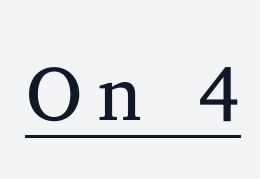
{"serif": "yes", "italic": "no", "bold": "no", "weight": "regular", "width": "normal", "stroke_contrast": "medium", "x_height": "medium", "monospaced": "no", "underline": "yes", "letter_spacing": "wide", "letter_spacing_em": 0.21, "glyph_px": 77}
